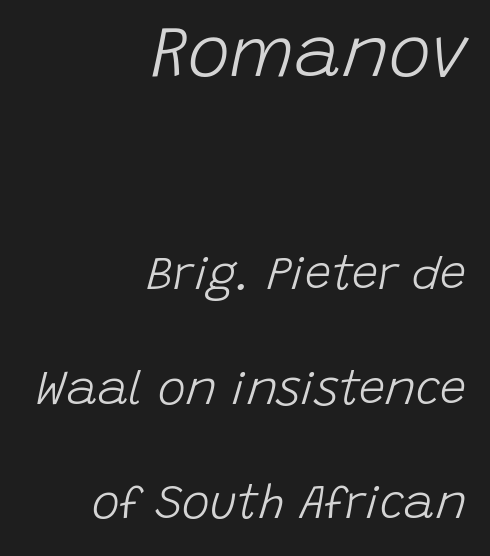
The image shows 71 px light type, italic (leaning right); set right-aligned, loose line spacing (2.44x), normal letter spacing, not underlined; the first (top) block is 1.51x larger; low stroke contrast and a large x-height.
